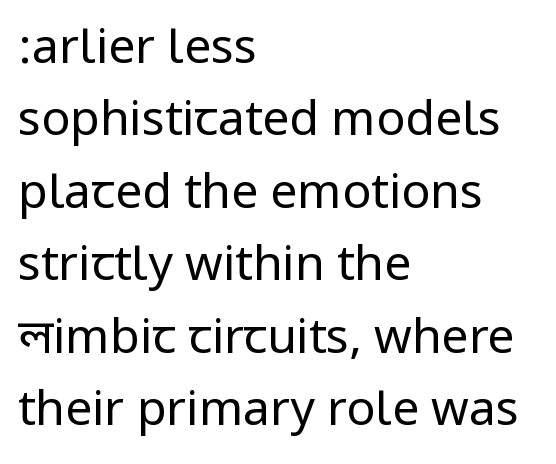
Check under the words: just untouched page. Interline gaps are of average width in this sample. Check where the strokes stop: nothing finishes them off — pure sans. What stands out about the letter spacing? Nothing — it is the standard amount. This sample uses an upright cut, with every glyph sitting square on the baseline.
